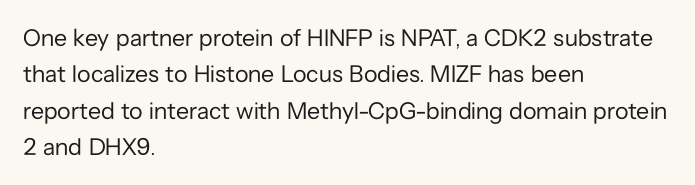
Q: Is the text bold? A: No.
Q: Is the text italic (slanted)? A: No, it is upright.
Q: Is the text underlined? A: No.
Q: How is the paragraph aligned? A: Left-aligned.
Q: Is the spacing between letters normal or unusually wide? A: Normal.
Q: Is the spacing between lines tight, normal or loose? A: Normal.
